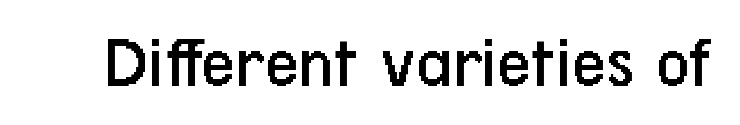
{"serif": "no", "italic": "no", "bold": "no", "weight": "regular", "width": "condensed", "stroke_contrast": "low", "x_height": "medium", "monospaced": "no", "underline": "no", "letter_spacing": "normal", "letter_spacing_em": 0.0, "glyph_px": 74}
